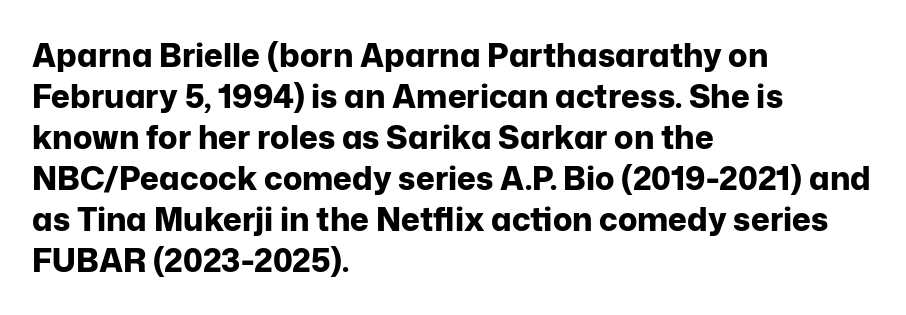
Q: Is the text bold? A: Yes.
Q: Is the text italic (slanted)? A: No, it is upright.
Q: Is the typeface a serif or a sans-serif typeface? A: Sans-serif.
Q: Is the text underlined? A: No.
Q: How is the paragraph aligned? A: Left-aligned.
Q: Is the spacing between letters normal or unusually wide? A: Normal.
Q: Is the spacing between lines tight, normal or loose? A: Normal.
Q: Width (condensed, normal, or wide)? A: Normal.
Q: Stroke contrast? A: Low.
Q: x-height? A: Medium.
Q: Monospaced? A: No.
